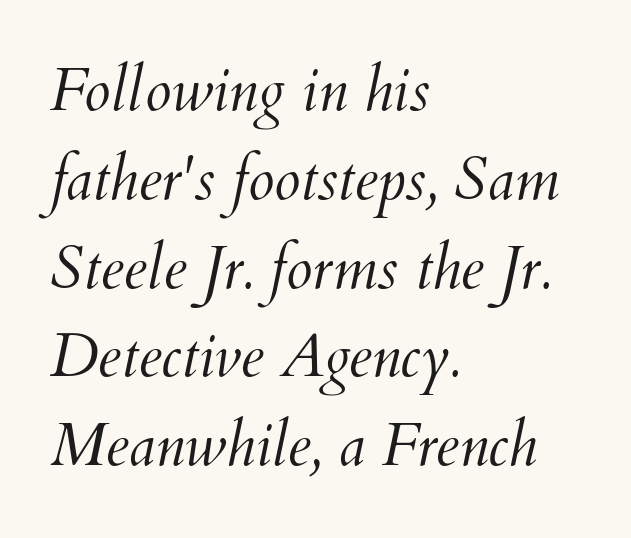
Q: Is the text bold? A: No.
Q: Is the text italic (slanted)? A: Yes, it leans right by about 12 degrees.
Q: Is the text underlined? A: No.
Q: How is the paragraph aligned? A: Left-aligned.
Q: Is the spacing between letters normal or unusually wide? A: Normal.
Q: Is the spacing between lines tight, normal or loose? A: Normal.
Q: Width (condensed, normal, or wide)? A: Normal.
Q: Stroke contrast? A: Medium.
Q: x-height? A: Small.
Q: Monospaced? A: No.
